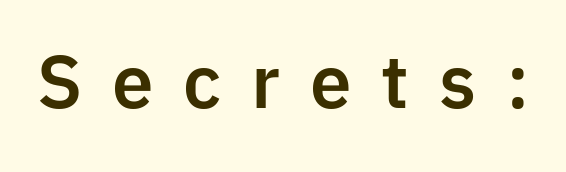
The image shows 71 px sans-serif type, upright; set unusually wide letter spacing (+0.42 em), not underlined; low stroke contrast and a medium x-height.
